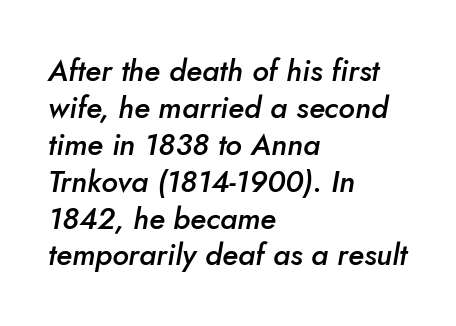
{"italic": "yes", "lean": "right", "slant_degrees": 5, "bold": "semi", "weight": "semibold", "width": "normal", "stroke_contrast": "low", "x_height": "small", "monospaced": "no", "underline": "no", "align": "left", "line_spacing_ratio": 1.23, "letter_spacing": "normal", "letter_spacing_em": 0.0, "glyph_px": 30}
